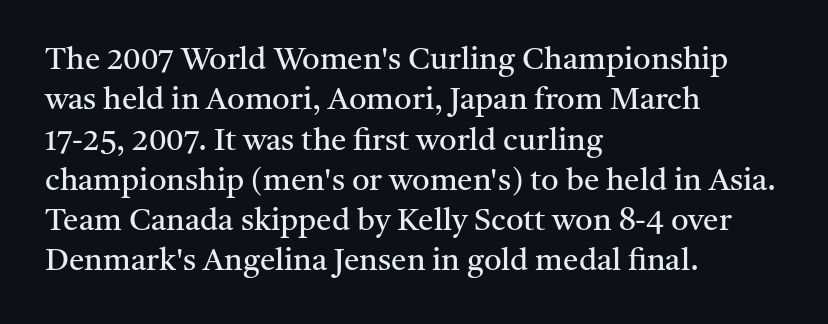
The tracking reads as untouched default to a designer's eye. Is the type heavy? It reads as light-to-regular instead. No word sits above an underline. The letters advance in unequal steps, a hallmark of proportional type. To sum up the face: it has serifs.
